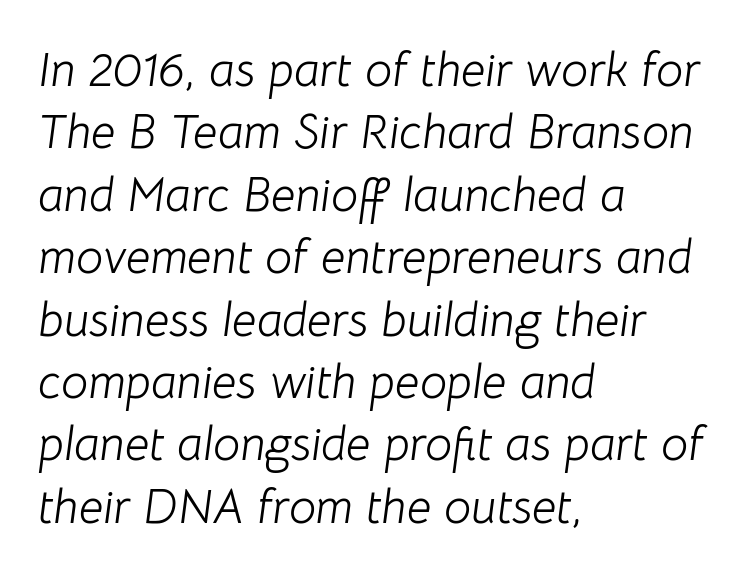
Q: Is the text bold? A: No.
Q: Is the text italic (slanted)? A: Yes, it leans right by about 8 degrees.
Q: Is the text underlined? A: No.
Q: How is the paragraph aligned? A: Left-aligned.
Q: Is the spacing between letters normal or unusually wide? A: Normal.
Q: Is the spacing between lines tight, normal or loose? A: Normal.
Q: Width (condensed, normal, or wide)? A: Normal.
Q: Stroke contrast? A: Low.
Q: x-height? A: Medium.
Q: Monospaced? A: No.
